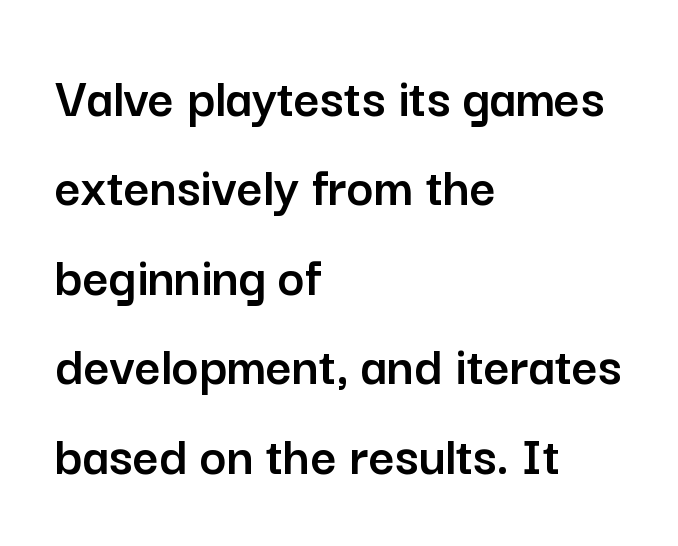
Anything drawn beneath the words? Only blank space. These lines are rendered in a variable-pitch font. You can tell from the bare stems that sans-serif type was used. If you drew a line through each stem, it would be perfectly vertical.
